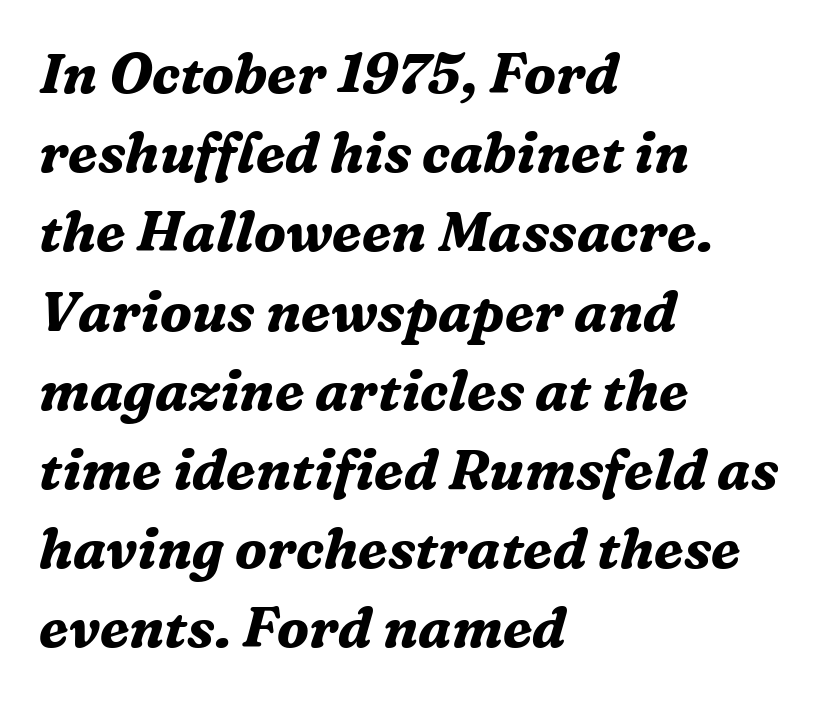
{"serif": "yes", "italic": "yes", "lean": "right", "slant_degrees": 16, "bold": "yes", "weight": "bold", "width": "normal", "stroke_contrast": "medium", "x_height": "medium", "monospaced": "no", "underline": "no", "align": "left", "line_spacing": "normal", "line_spacing_ratio": 1.44, "letter_spacing": "normal", "letter_spacing_em": 0.0, "glyph_px": 55}
